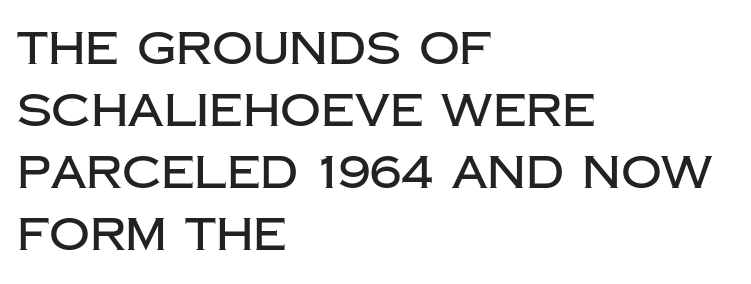
The image shows 45 px sans-serif type, upright; set left-aligned, normal line spacing (1.38x), normal letter spacing, not underlined; low stroke contrast and a large x-height.
